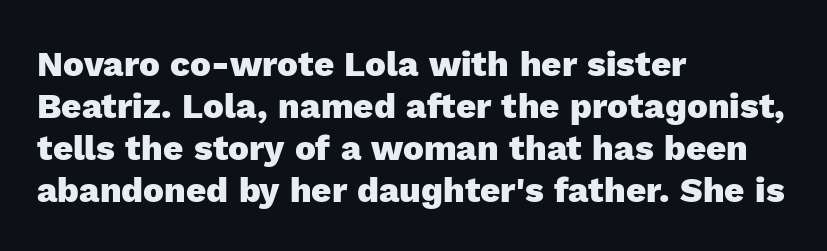
Q: Is the text bold? A: Yes.
Q: Is the text italic (slanted)? A: No, it is upright.
Q: Is the typeface a serif or a sans-serif typeface? A: Sans-serif.
Q: Is the text underlined? A: No.
Q: How is the paragraph aligned? A: Left-aligned.
Q: Is the spacing between letters normal or unusually wide? A: Normal.
Q: Width (condensed, normal, or wide)? A: Normal.
Q: x-height? A: Medium.
Q: Monospaced? A: No.
